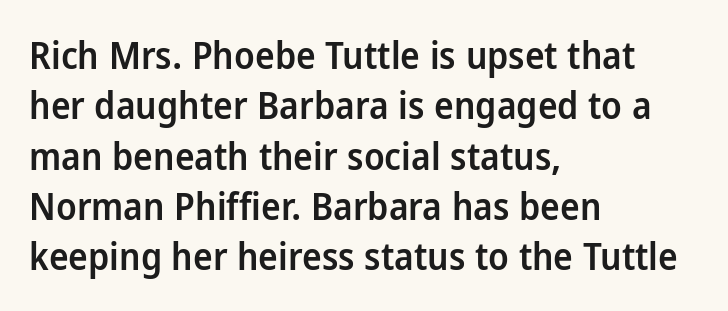
Q: Is the text bold? A: Semi-bold.
Q: Is the text italic (slanted)? A: No, it is upright.
Q: Is the typeface a serif or a sans-serif typeface? A: Sans-serif.
Q: Is the text underlined? A: No.
Q: How is the paragraph aligned? A: Left-aligned.
Q: Is the spacing between letters normal or unusually wide? A: Normal.
Q: Is the spacing between lines tight, normal or loose? A: Normal.
Q: Width (condensed, normal, or wide)? A: Normal.
Q: Stroke contrast? A: Low.
Q: x-height? A: Medium.
Q: Monospaced? A: No.
